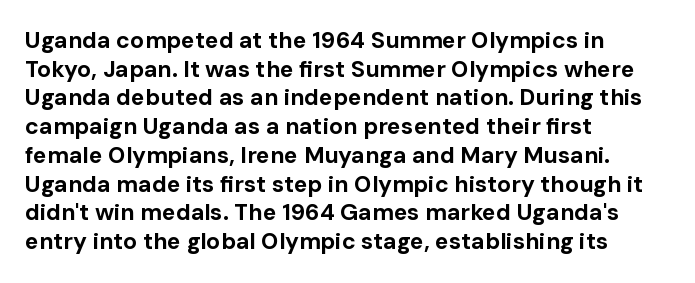
The image shows 23 px bold type, upright; set left-aligned, normal line spacing (1.25x), normal letter spacing, not underlined.
